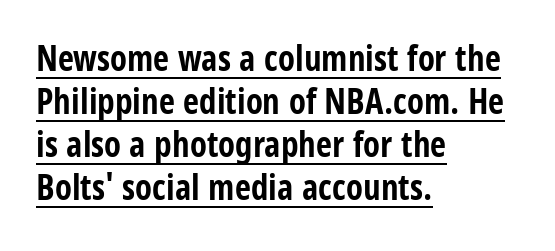
The font is running at its bold setting. In designer terms, the underline attribute is active on this setting. Visually the block forms a straight wall on the left and a jagged coastline on the right. Think of a printed novel: that variable character pitch is what you see here. The letters stand straight up with perfectly vertical stems.
